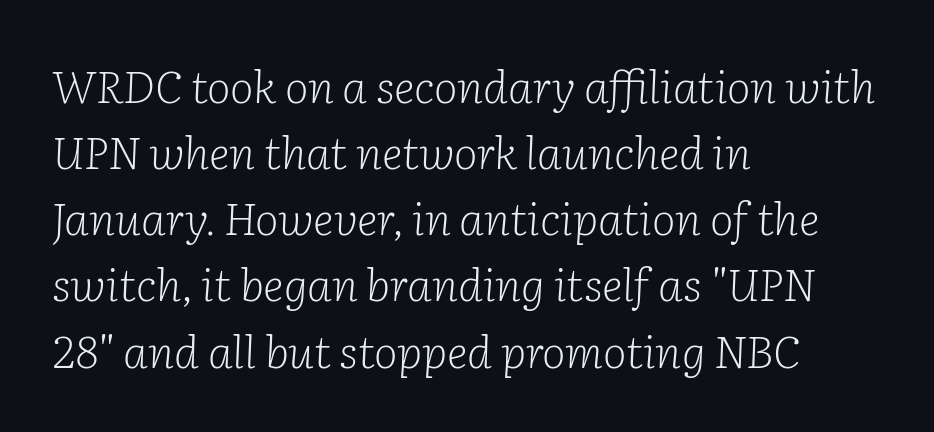
The passage shown is not bold in any degree. Compared with a centered layout, this one pins lines to the left instead. The font's italic variant was chosen for this text. The font family rendered here belongs to the serif group.
